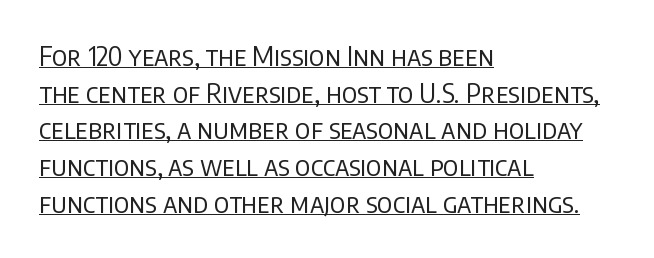
Q: Is the text bold? A: No.
Q: Is the text italic (slanted)? A: No, it is upright.
Q: Is the text underlined? A: Yes.
Q: How is the paragraph aligned? A: Left-aligned.
Q: Is the spacing between letters normal or unusually wide? A: Normal.
Q: Is the spacing between lines tight, normal or loose? A: Normal.
